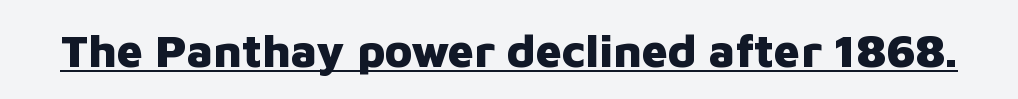
{"serif": "no", "italic": "no", "bold": "yes", "weight": "heavy", "width": "normal", "stroke_contrast": "low", "x_height": "medium", "monospaced": "no", "underline": "yes", "letter_spacing": "normal", "letter_spacing_em": 0.0, "glyph_px": 46}
